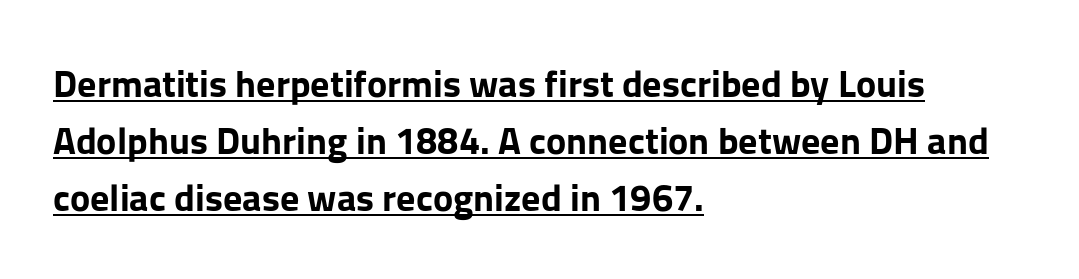
{"serif": "no", "italic": "no", "bold": "yes", "weight": "bold", "width": "normal", "stroke_contrast": "low", "x_height": "medium", "monospaced": "no", "underline": "yes", "align": "left", "line_spacing": "normal", "line_spacing_ratio": 1.5, "letter_spacing": "normal", "letter_spacing_em": 0.0, "glyph_px": 38}
